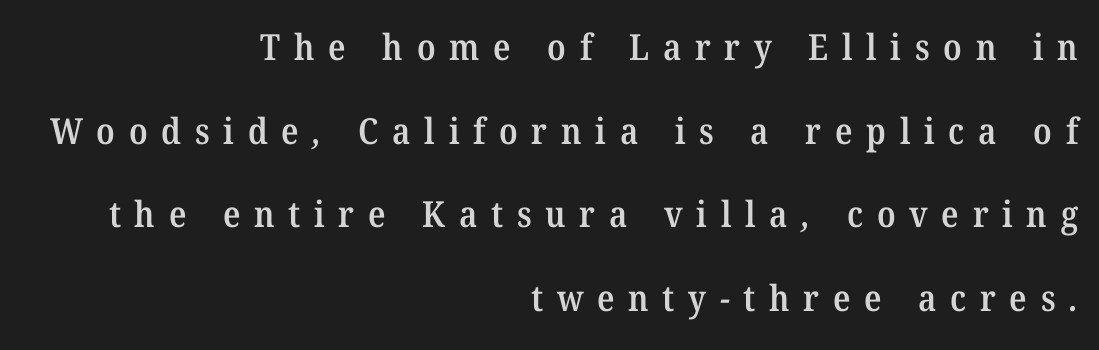
Q: Is the text bold? A: Semi-bold.
Q: Is the typeface a serif or a sans-serif typeface? A: Serif.
Q: Is the text underlined? A: No.
Q: How is the paragraph aligned? A: Right-aligned.
Q: Is the spacing between letters normal or unusually wide? A: Unusually wide.
Q: Is the spacing between lines tight, normal or loose? A: Loose.
Q: Width (condensed, normal, or wide)? A: Normal.
Q: Stroke contrast? A: Medium.
Q: x-height? A: Medium.
Q: Monospaced? A: No.
